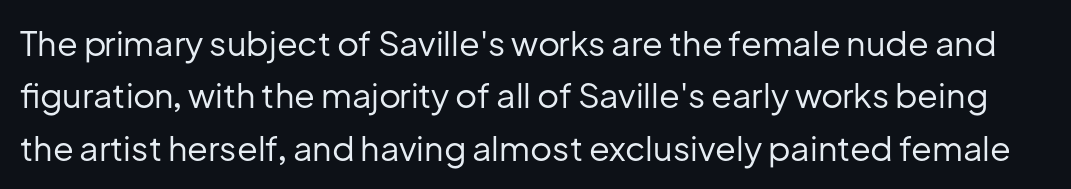
Default kerning and tracking; the words read as compact shapes. These lines are rendered in a variable-pitch font. The foot of each line stays bare and open. The rows are spaced the way most documents space them.
